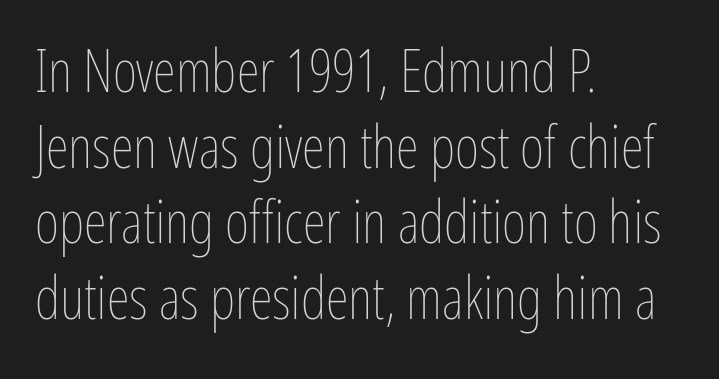
Horizontal alignment here is leftward, the default for most running prose. Each new line begins a customary step beneath the previous one. You could call the tracking neutral — neither tight nor loose. Honestly, there is no underline to notice here at all. Do the characters align in a grid? No, the font is proportional. Quick note: not italic, upright.
